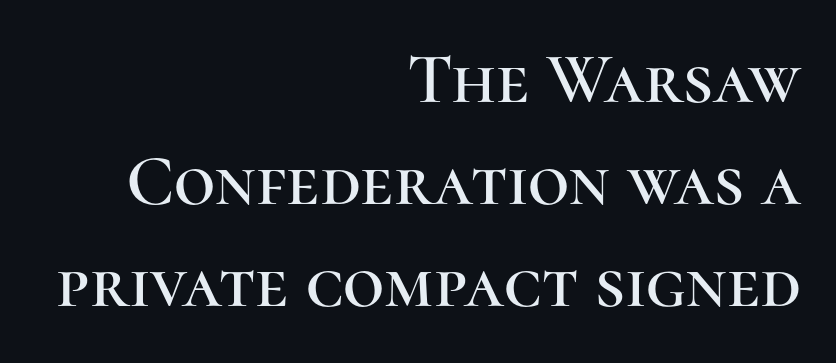
The image shows 72 px serif type, upright; set right-aligned, normal line spacing (1.42x), normal letter spacing, not underlined; high stroke contrast and a medium x-height.
